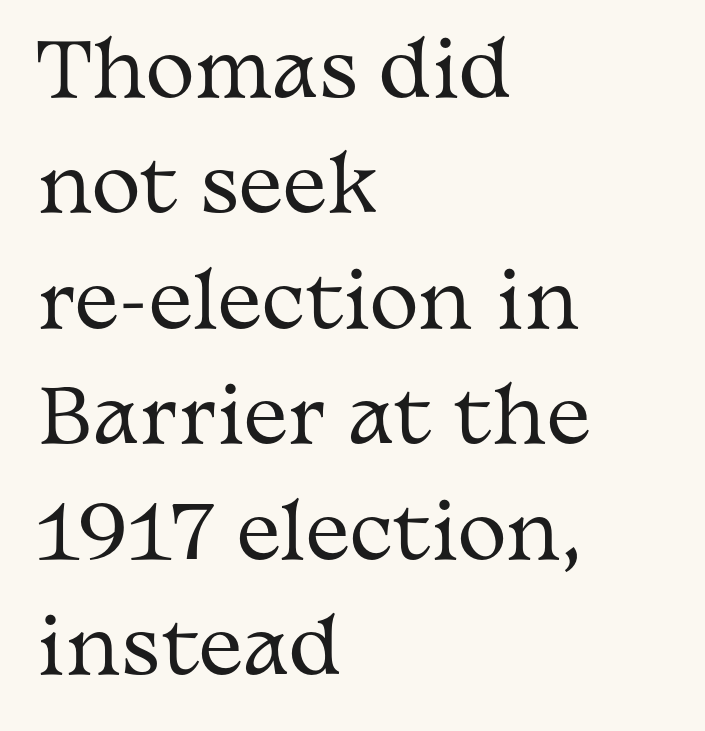
The image shows 74 px regular-weight, wide serif type, upright; set left-aligned, normal line spacing (1.56x), normal letter spacing, not underlined; medium stroke contrast and a medium x-height.
